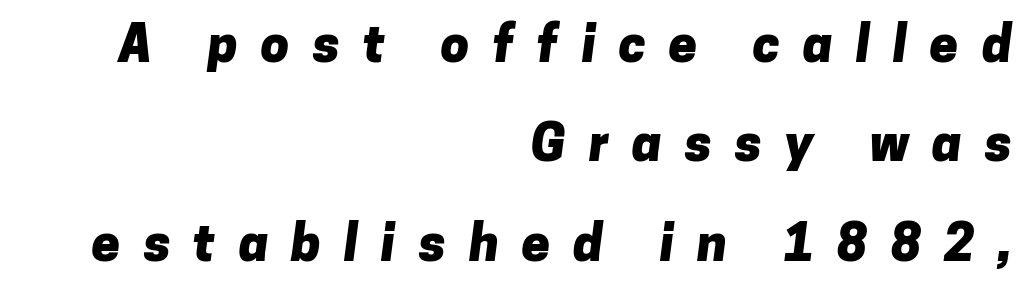
Rows of type keep a wide berth in the vertical direction. The compositor pushed each line to the right boundary. Substantial extra tracking has been applied to these lines. Is the type bold? Yes — the strokes are clearly thick and heavy. Bare-footed words on every line.
